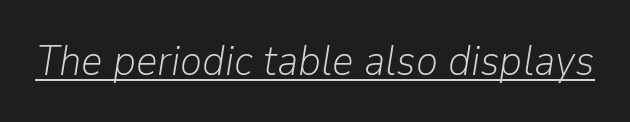
The image shows 42 px light type, italic (leaning right); set normal letter spacing, underlined; low stroke contrast and a medium x-height.
